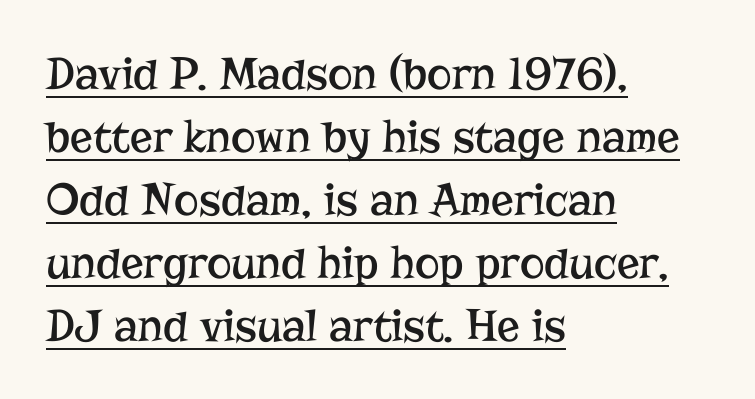
The image shows 47 px regular-weight serif type, upright; set left-aligned, normal line spacing (1.34x), normal letter spacing, underlined; low stroke contrast and a medium x-height.
